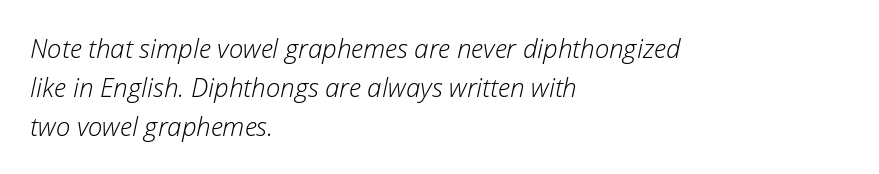
The image shows 26 px text type, italic (leaning right); set left-aligned, normal line spacing (1.5x), normal letter spacing, not underlined.
